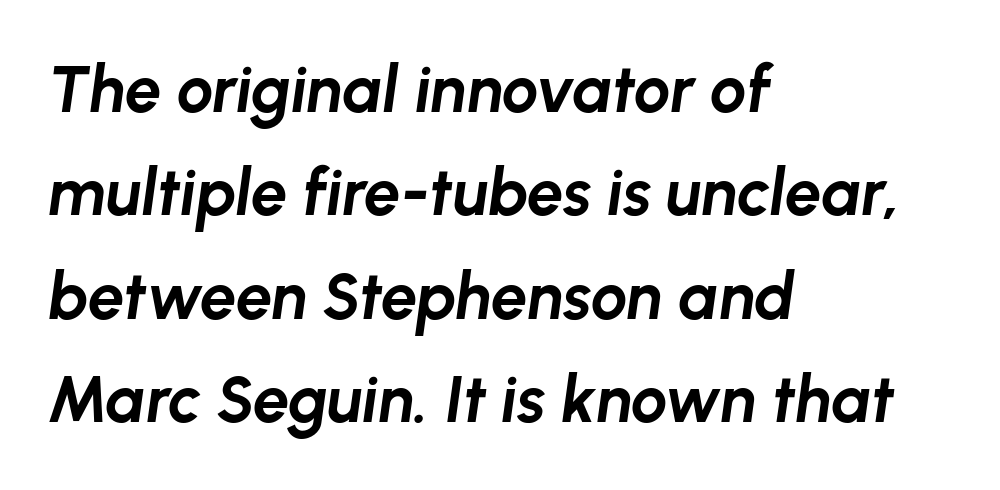
Q: Is the text bold? A: Yes.
Q: Is the text italic (slanted)? A: Yes, it leans right by about 8 degrees.
Q: Is the text underlined? A: No.
Q: How is the paragraph aligned? A: Left-aligned.
Q: Is the spacing between letters normal or unusually wide? A: Normal.
Q: Is the spacing between lines tight, normal or loose? A: Normal.
Q: Width (condensed, normal, or wide)? A: Normal.
Q: Stroke contrast? A: Low.
Q: x-height? A: Medium.
Q: Monospaced? A: No.
